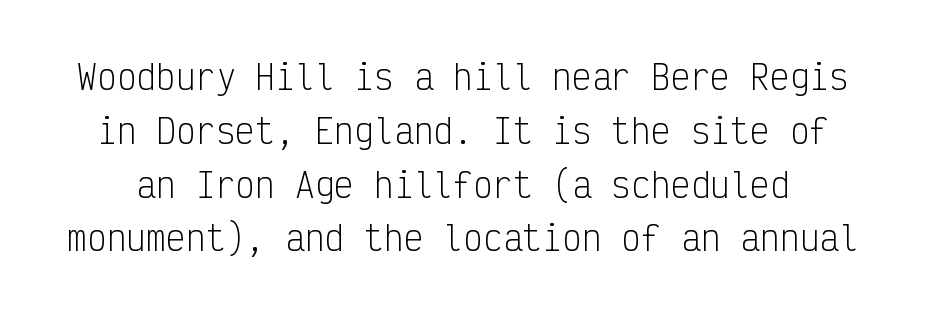
The type is set solid horizontally, with unmodified tracking. Quick note: not italic, upright. What kind of face is this? One without serifs — a sans. Regular leading. You could count columns in this text — the font is strictly monospaced. Type without underlining.
